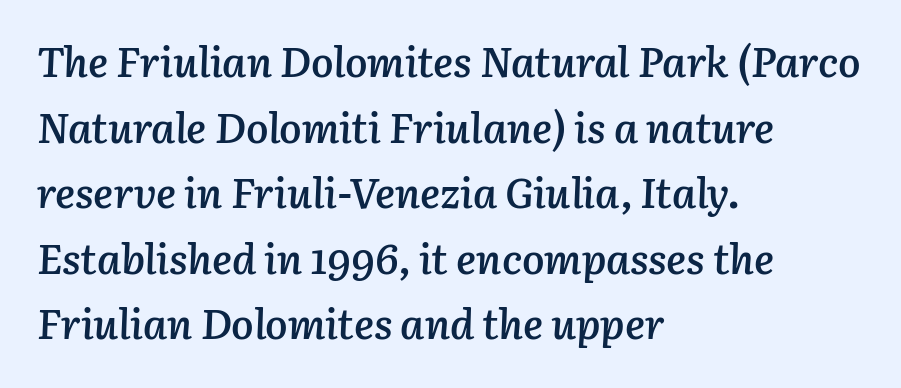
Q: Is the text bold? A: Semi-bold.
Q: Is the text italic (slanted)? A: Yes, it leans right by about 3 degrees.
Q: Is the text underlined? A: No.
Q: How is the paragraph aligned? A: Left-aligned.
Q: Is the spacing between letters normal or unusually wide? A: Normal.
Q: Is the spacing between lines tight, normal or loose? A: Normal.
Q: Width (condensed, normal, or wide)? A: Normal.
Q: Stroke contrast? A: Low.
Q: x-height? A: Medium.
Q: Monospaced? A: No.
